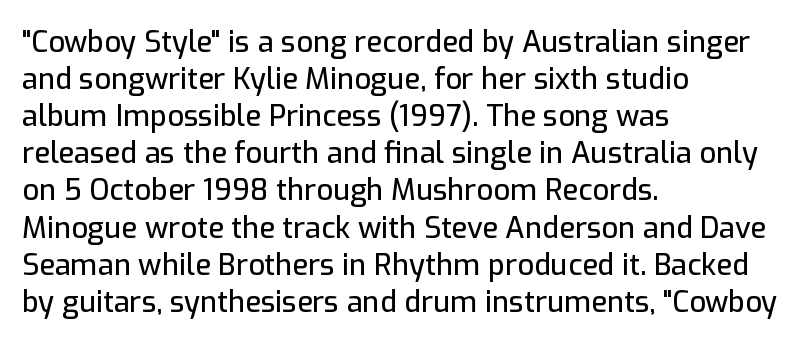
Has an underline been added? It has not. Is the letter spacing exaggerated? No — it looks like the ordinary default. Is this a fixed-width face? No — the glyphs have proportional, varying widths. It's the straight-up-and-down kind of type. Horizontally, the lines are justified to the leading edge only.
